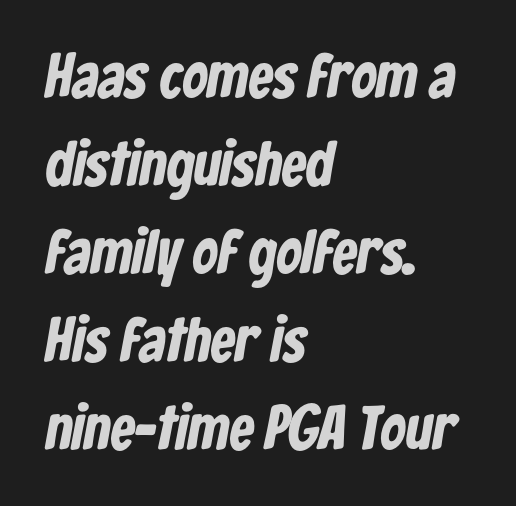
Examine the stroke ends and you'll find no serifs. The strip under each line holds only bare page. The tracking reads as untouched default to a designer's eye. Every letter is thick-stroked: bold, no question. Each letter keeps its own natural width here, so spacing adapts to shape.
